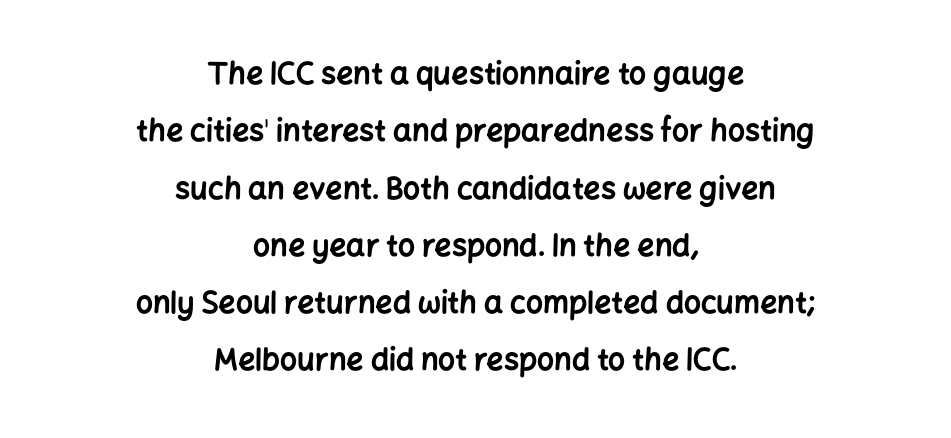
Q: Is the text bold? A: Yes.
Q: Is the text italic (slanted)? A: No, it is upright.
Q: Is the typeface a serif or a sans-serif typeface? A: Sans-serif.
Q: Is the text underlined? A: No.
Q: How is the paragraph aligned? A: Centered.
Q: Is the spacing between letters normal or unusually wide? A: Normal.
Q: Is the spacing between lines tight, normal or loose? A: Loose.
Q: Width (condensed, normal, or wide)? A: Normal.
Q: Stroke contrast? A: Low.
Q: x-height? A: Medium.
Q: Monospaced? A: No.
